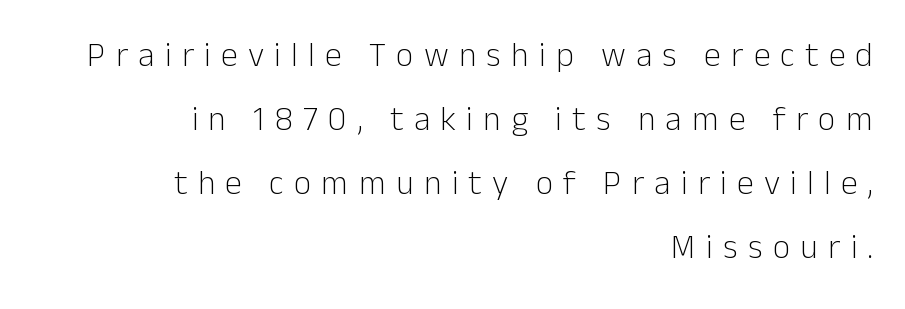
The rendering anchors every line to the right-hand side. Counters stay open thanks to moderate or lighter strokes. Proportional: the letters do not fall into vertical columns. Clear beneath every line of the passage. The type sits square on the baseline with zero lean.
